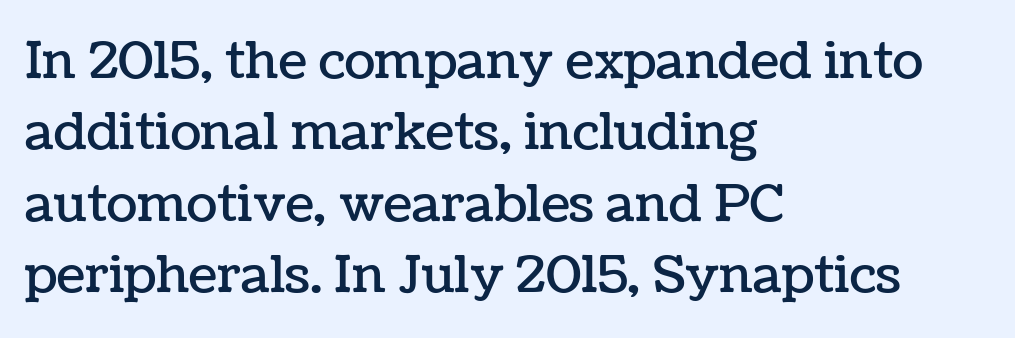
{"italic": "no", "width": "normal", "stroke_contrast": "low", "x_height": "medium", "monospaced": "no", "underline": "no", "align": "left", "line_spacing": "normal", "line_spacing_ratio": 1.4, "letter_spacing": "normal", "letter_spacing_em": 0.0, "glyph_px": 51}
